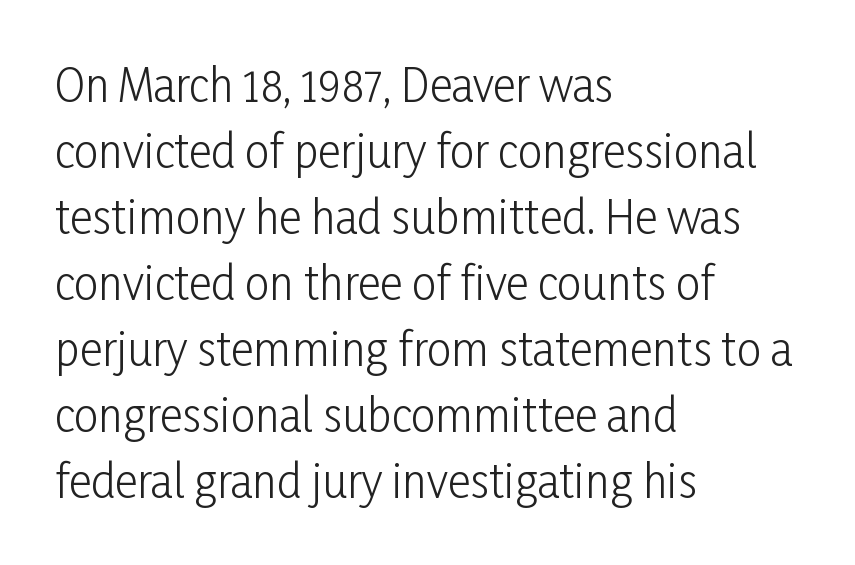
Q: Is the text bold? A: No.
Q: Is the text italic (slanted)? A: No, it is upright.
Q: Is the typeface a serif or a sans-serif typeface? A: Sans-serif.
Q: Is the text underlined? A: No.
Q: How is the paragraph aligned? A: Left-aligned.
Q: Is the spacing between letters normal or unusually wide? A: Normal.
Q: Is the spacing between lines tight, normal or loose? A: Normal.
Q: Width (condensed, normal, or wide)? A: Condensed.
Q: Stroke contrast? A: Low.
Q: x-height? A: Medium.
Q: Monospaced? A: No.
